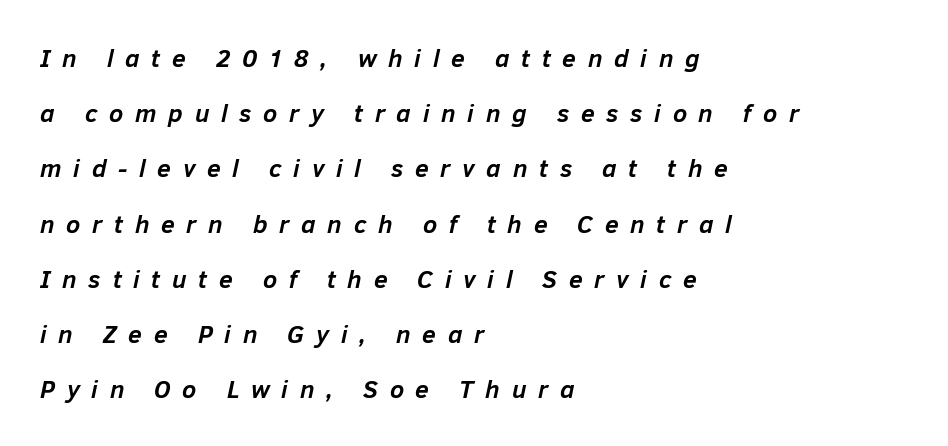
This sample uses expanded letter spacing, leaving extra air between glyphs. Is there much room between lines? Yes — plenty of vertical air separates them. Weight check: bold — yes, fully. The space beneath each line is pristine and unruled.
